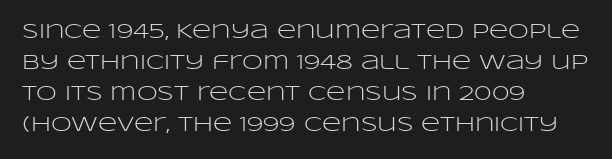
{"italic": "no", "bold": "no", "underline": "no", "align": "left", "line_spacing": "normal", "line_spacing_ratio": 1.48, "letter_spacing": "normal", "letter_spacing_em": 0.0, "glyph_px": 21}
